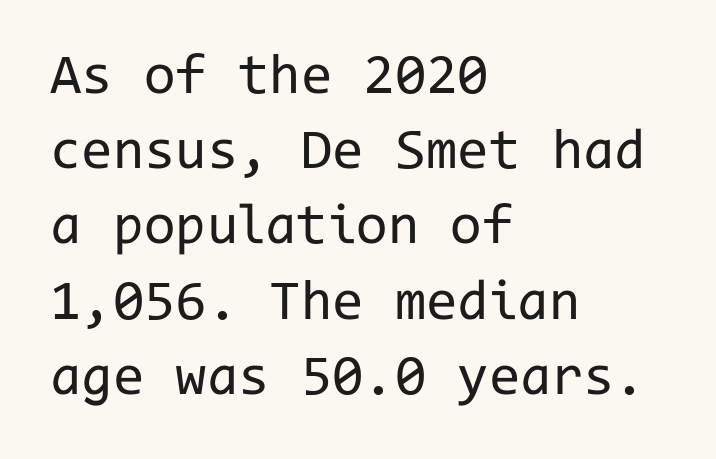
{"serif": "no", "italic": "no", "bold": "no", "weight": "regular", "width": "normal", "stroke_contrast": "low", "x_height": "medium", "monospaced": "yes", "underline": "no", "align": "left", "line_spacing": "normal", "line_spacing_ratio": 1.32, "letter_spacing": "normal", "letter_spacing_em": 0.0, "glyph_px": 57}
